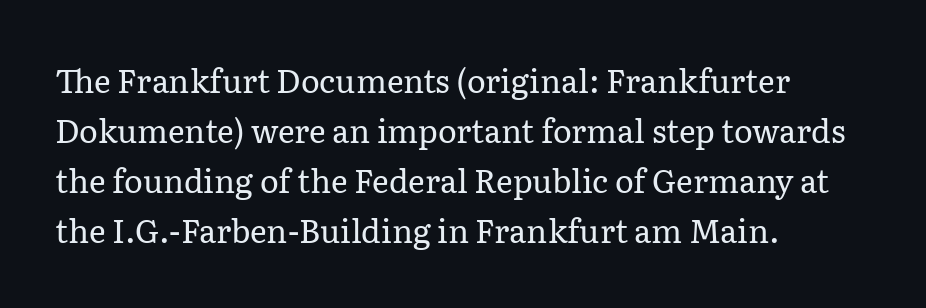
A typesetter would mark this as roman, not italic. Successive baselines arrive at the customary interval. A typesetter would call this proportional, since set widths differ per character. Observe the ordinary spacing: letters are neighbours, not strangers. Little horizontal feet cap the strokes, marking this as serif type. Bare-footed words on every line.
